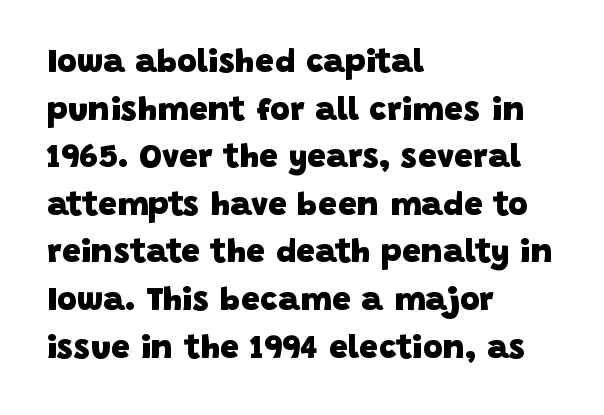
The image shows 34 px heavy sans-serif type; set left-aligned, normal line spacing (1.4x), normal letter spacing, not underlined; low stroke contrast and a large x-height.
